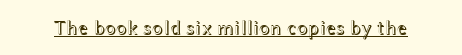
{"italic": "no", "underline": "yes", "letter_spacing": "normal", "letter_spacing_em": 0.0, "glyph_px": 20}
